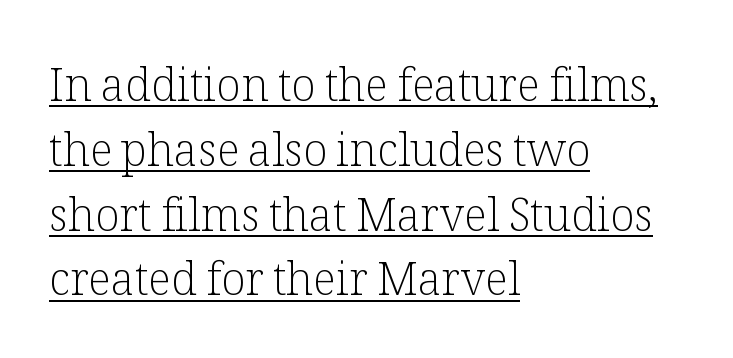
The type family on display is of the serif kind. Upright lettering throughout. Horizontal alignment here is leftward, the default for most running prose. Inter-character spacing is left at the font's built-in metrics. Quick note: interline space is typical.
